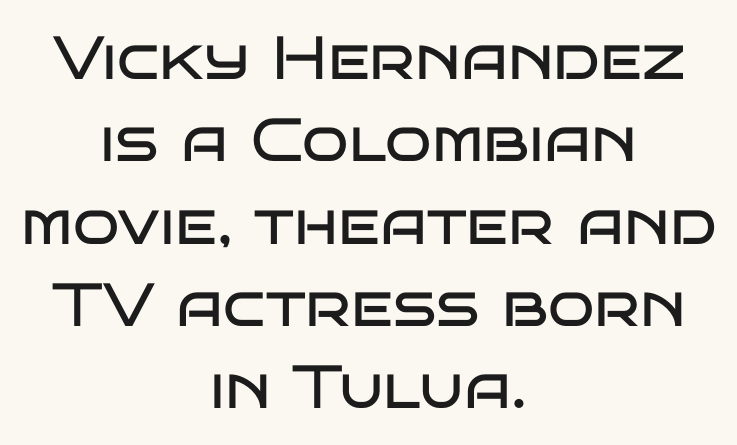
Q: Is the text bold? A: No.
Q: Is the text italic (slanted)? A: No, it is upright.
Q: Is the typeface a serif or a sans-serif typeface? A: Sans-serif.
Q: Is the text underlined? A: No.
Q: How is the paragraph aligned? A: Centered.
Q: Is the spacing between letters normal or unusually wide? A: Normal.
Q: Is the spacing between lines tight, normal or loose? A: Normal.
Q: Width (condensed, normal, or wide)? A: Wide.
Q: Stroke contrast? A: Low.
Q: x-height? A: Large.
Q: Monospaced? A: No.
